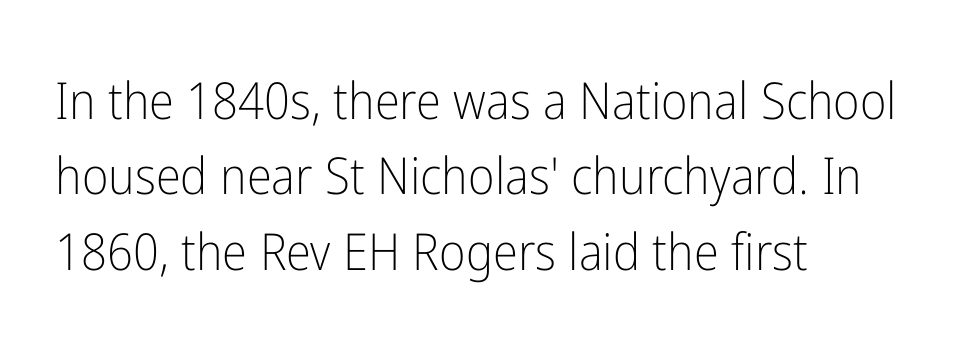
The image shows 51 px light, condensed sans-serif type, upright; set left-aligned, normal line spacing (1.48x), normal letter spacing, not underlined; low stroke contrast and a medium x-height.
